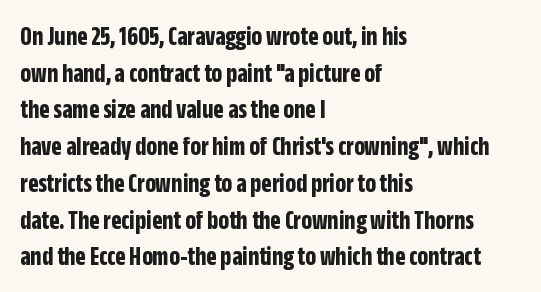
{"italic": "no", "bold": "yes", "underline": "no", "align": "left", "line_spacing": "normal", "line_spacing_ratio": 1.36, "letter_spacing": "normal", "letter_spacing_em": 0.0, "glyph_px": 27}
